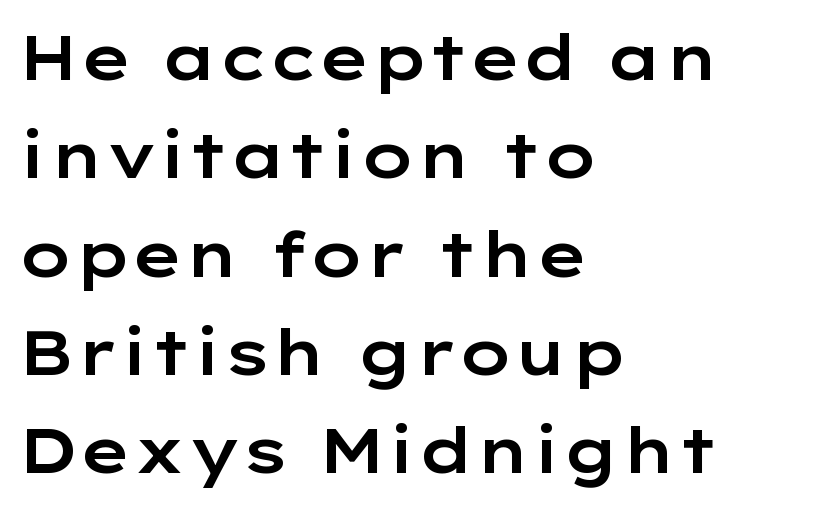
{"serif": "no", "italic": "no", "width": "wide", "stroke_contrast": "low", "x_height": "medium", "monospaced": "no", "underline": "no", "align": "left", "line_spacing": "normal", "line_spacing_ratio": 1.56, "letter_spacing": "normal", "letter_spacing_em": 0.0, "glyph_px": 63}
